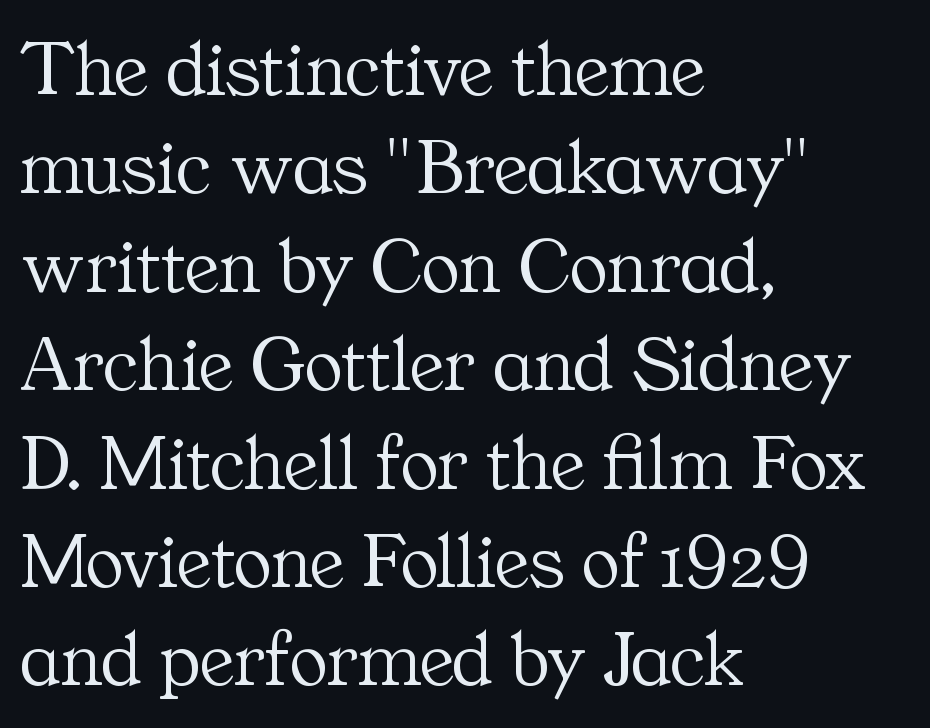
{"serif": "yes", "italic": "no", "bold": "no", "weight": "light", "width": "normal", "stroke_contrast": "medium", "x_height": "medium", "monospaced": "no", "underline": "no", "align": "left", "line_spacing_ratio": 1.23, "letter_spacing": "normal", "letter_spacing_em": 0.0, "glyph_px": 80}
